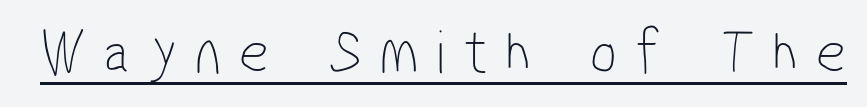
Q: Is the text bold? A: No.
Q: Is the typeface a serif or a sans-serif typeface? A: Sans-serif.
Q: Is the text underlined? A: Yes.
Q: Is the spacing between letters normal or unusually wide? A: Unusually wide.
Q: Width (condensed, normal, or wide)? A: Condensed.
Q: Stroke contrast? A: Low.
Q: x-height? A: Medium.
Q: Monospaced? A: No.
